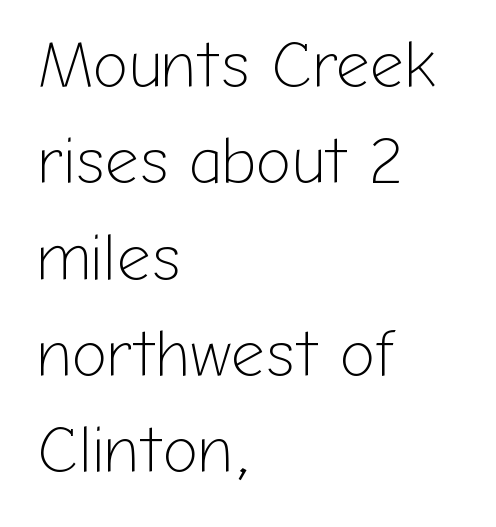
Varying glyph widths throughout — classic text-font behaviour. The weight would be labelled regular, book, light, or lighter still. Descenders are the only things crossing below the line. Typeset ragged right — the left edge is the straight one. The gaps between neighbouring characters are ordinary and unremarkable. Nope, no serifs anywhere on these letters.
